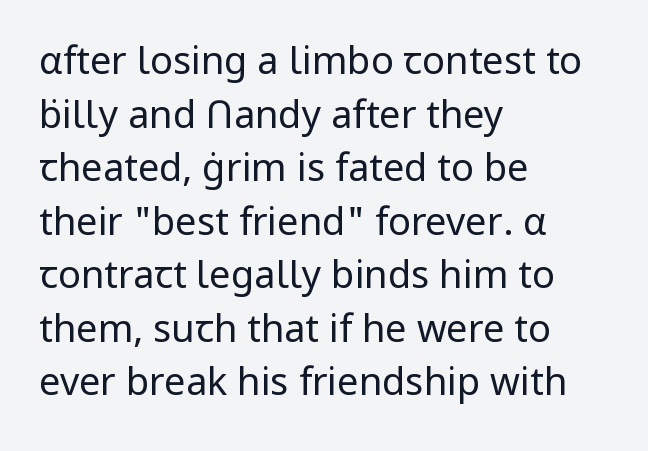
Check where the strokes stop: nothing finishes them off — pure sans. Whoever set this chose a conventional vertical rhythm. Caption: standard tracking, unaltered. Quick note: not italic, upright. Weight: regular or lighter. Leftover space on each line is placed entirely after the last word.
